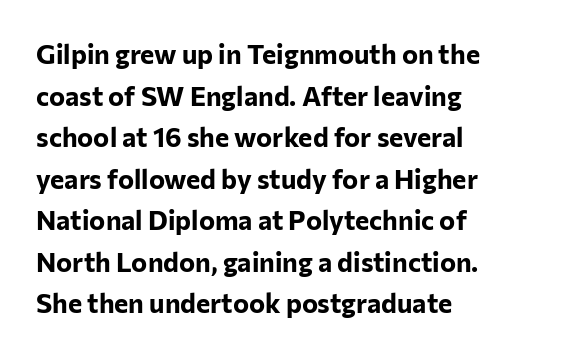
{"italic": "no", "bold": "yes", "underline": "no", "align": "left", "line_spacing": "normal", "line_spacing_ratio": 1.54, "letter_spacing": "normal", "letter_spacing_em": 0.0, "glyph_px": 27}
